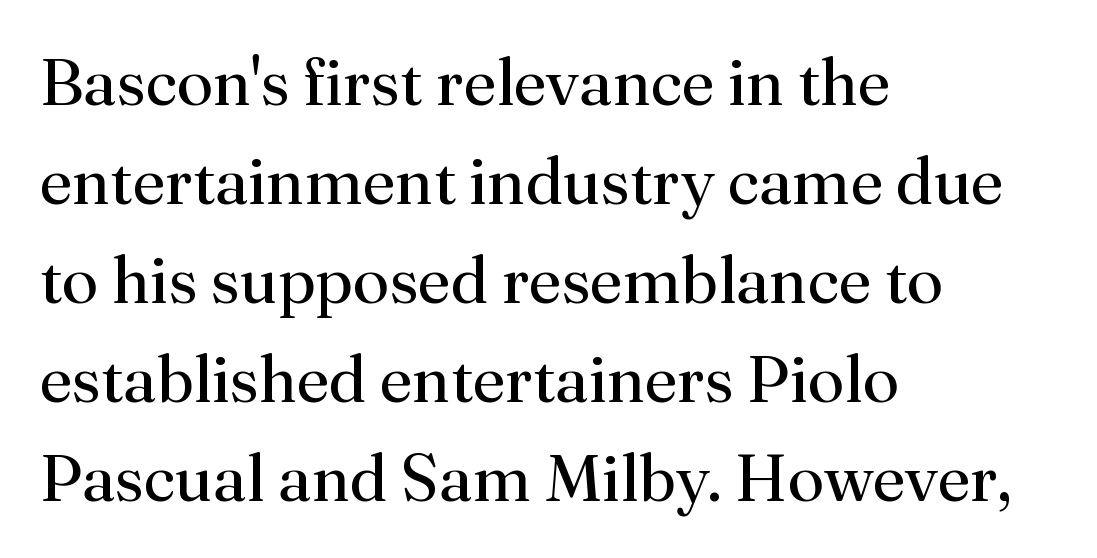
Bold? No — there's no thickening of the strokes. Words appear dense and cohesive because spacing is normal. Successive baselines arrive at the customary interval. The space beneath each line is pristine and unruled. The face used here is proportionally spaced, like ordinary book or web type. Line starts are locked; line ends wander.
